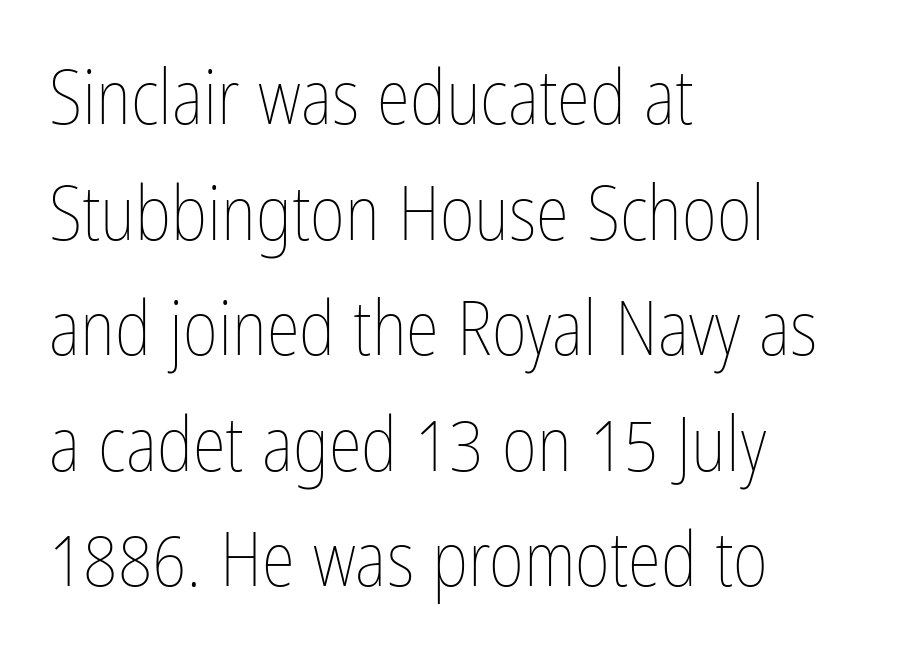
The image shows 76 px thin, condensed type, upright; set left-aligned, normal line spacing (1.52x), normal letter spacing, not underlined; low stroke contrast and a medium x-height.
